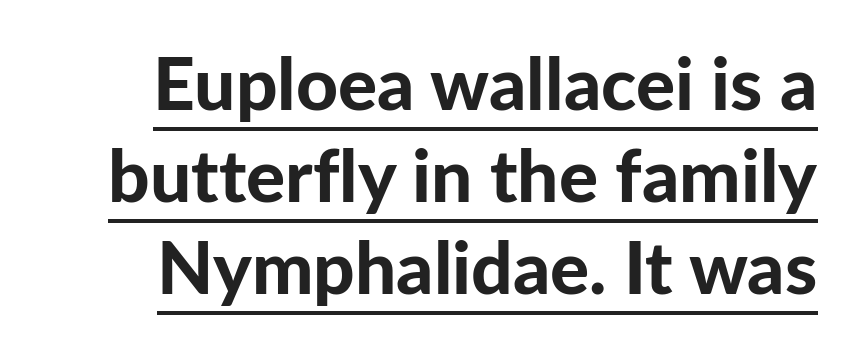
The image shows 73 px bold sans-serif type, upright; set normal line spacing (1.26x), normal letter spacing, underlined; low stroke contrast and a medium x-height.
